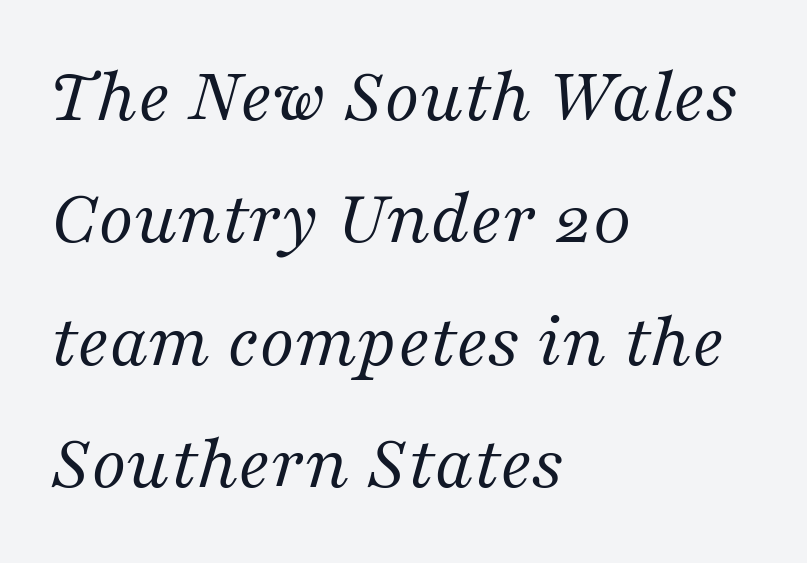
Every row of glyphs begins at an identical x-position on the left. It's the slanting kind of type. Look at the bottom of the vertical strokes: they flare into serifs here. You could call the tracking neutral — neither tight nor loose.
